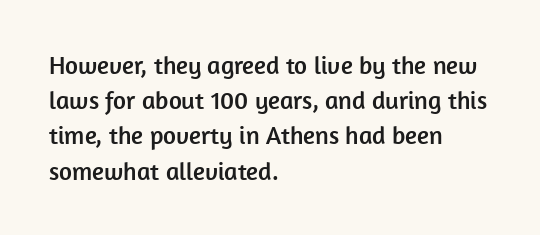
Posture: straight, roman, zero tilt. This rendering uses left alignment, leaving the right contour irregular. This sample keeps an unexceptional amount of space between lines. Bare-footed words on every line.
